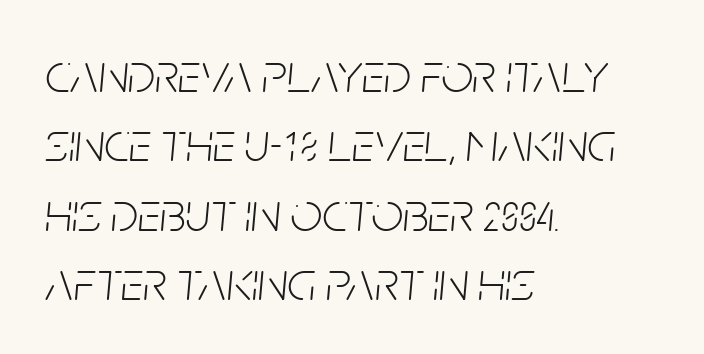
The image shows 56 px light, condensed type, italic (leaning right); set left-aligned, line spacing 1.24x, normal letter spacing, not underlined; low stroke contrast and a large x-height.
